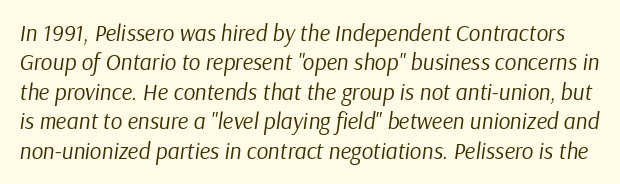
No chunkiness to these letters — they're not bold. Caption: standard tracking, unaltered. Would a proofreader flag this as italicized? Yes. The space between consecutive lines is moderate. Clear beneath every line of the passage.
